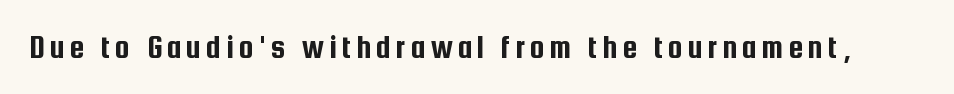
The image shows 33 px condensed sans-serif type, upright; set not underlined; low stroke contrast and a medium x-height.
